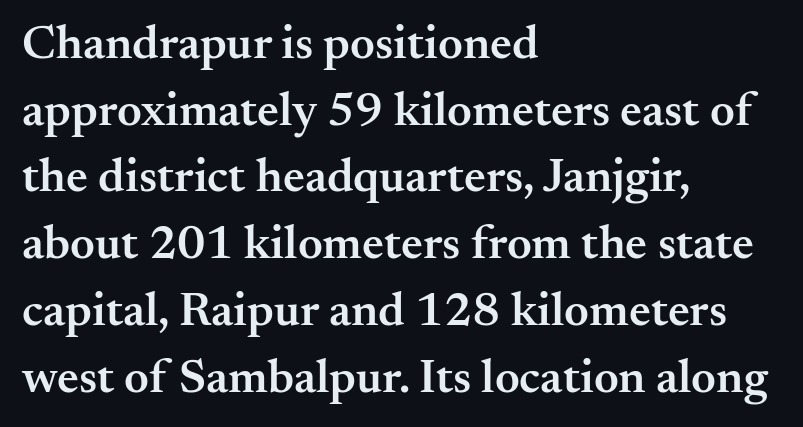
Letterform terminals end in serifs throughout the passage. Italic? Not at all — the glyphs are vertical. Spacing verdict: proportional, widths tailored to each character. Each glyph is drawn with semibold strokes, heavier than normal yet not fully bold.
